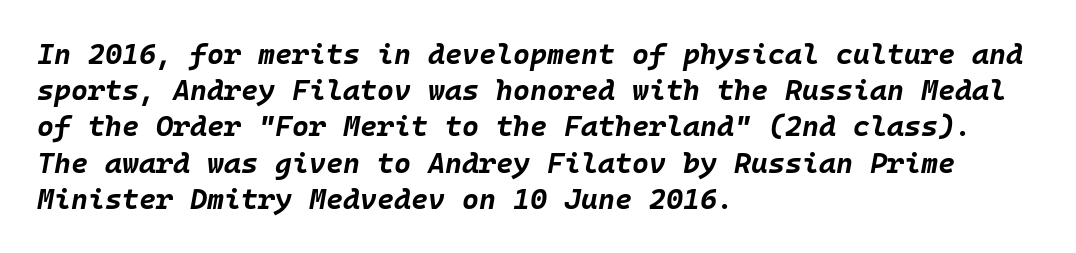
Q: Is the text bold? A: Yes.
Q: Is the text italic (slanted)? A: Yes, it leans right by about 10 degrees.
Q: Is the text underlined? A: No.
Q: How is the paragraph aligned? A: Left-aligned.
Q: Is the spacing between letters normal or unusually wide? A: Normal.
Q: Is the spacing between lines tight, normal or loose? A: Normal.
Q: Width (condensed, normal, or wide)? A: Normal.
Q: Stroke contrast? A: Low.
Q: x-height? A: Large.
Q: Monospaced? A: Yes.
